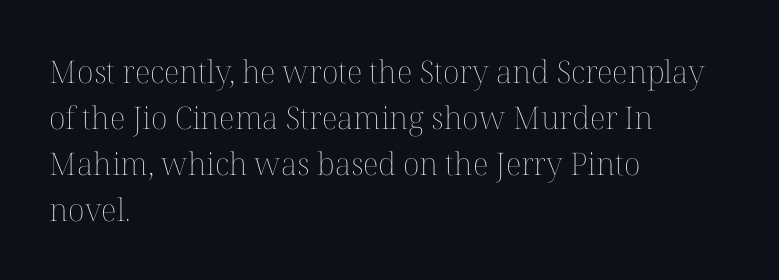
Q: Is the text bold? A: No.
Q: Is the text italic (slanted)? A: No, it is upright.
Q: Is the text underlined? A: No.
Q: How is the paragraph aligned? A: Left-aligned.
Q: Is the spacing between letters normal or unusually wide? A: Normal.
Q: Is the spacing between lines tight, normal or loose? A: Normal.
Q: Width (condensed, normal, or wide)? A: Normal.
Q: Stroke contrast? A: Medium.
Q: x-height? A: Medium.
Q: Monospaced? A: No.
